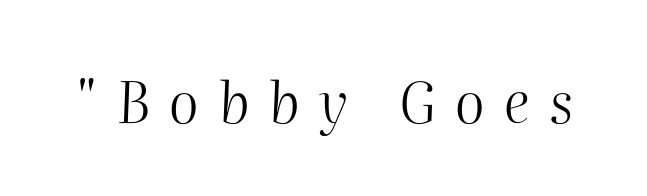
The image shows 57 px light type, italic (leaning right); set unusually wide letter spacing (+0.35 em), not underlined; medium stroke contrast and a medium x-height.
